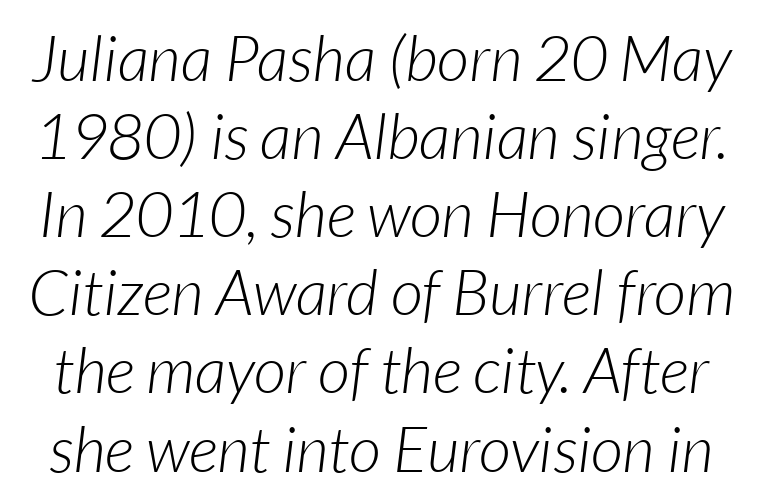
Plain, unruled lines of type. The passage shown is typed in a proportional face where columns would drift. Vertical stems look standard width or narrower in stroke. A typesetter would call this zero additional tracking.
